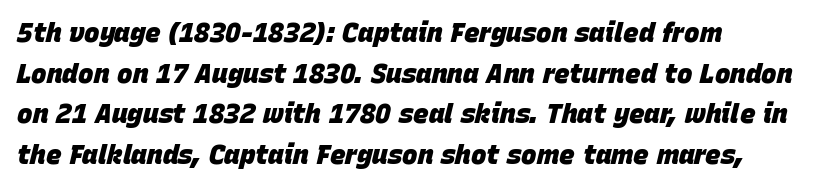
{"italic": "yes", "lean": "right", "slant_degrees": 15, "bold": "yes", "underline": "no", "align": "left", "line_spacing": "normal", "line_spacing_ratio": 1.56, "letter_spacing": "normal", "letter_spacing_em": 0.0, "glyph_px": 26}
